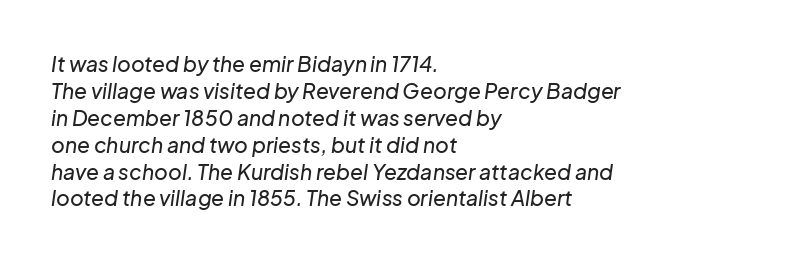
Q: Is the text italic (slanted)? A: Yes, it leans right by about 8 degrees.
Q: Is the text underlined? A: No.
Q: How is the paragraph aligned? A: Left-aligned.
Q: Is the spacing between letters normal or unusually wide? A: Normal.
Q: Is the spacing between lines tight, normal or loose? A: Normal.
